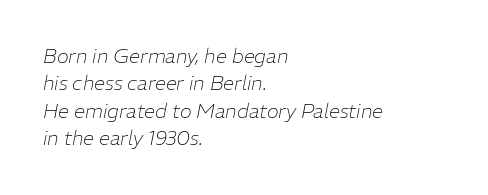
Q: Is the text bold? A: No.
Q: Is the text italic (slanted)? A: Yes, it leans right by about 11 degrees.
Q: Is the text underlined? A: No.
Q: How is the paragraph aligned? A: Left-aligned.
Q: Is the spacing between letters normal or unusually wide? A: Normal.
Q: Is the spacing between lines tight, normal or loose? A: Normal.
